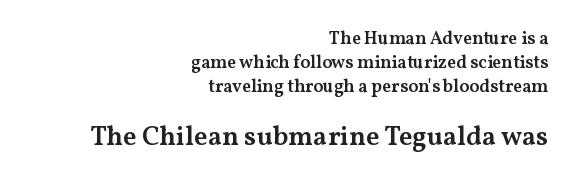
The image shows 27 px text type, upright; set right-aligned, normal line spacing (1.33x), normal letter spacing, not underlined; the second (bottom) block is 1.5x larger.
